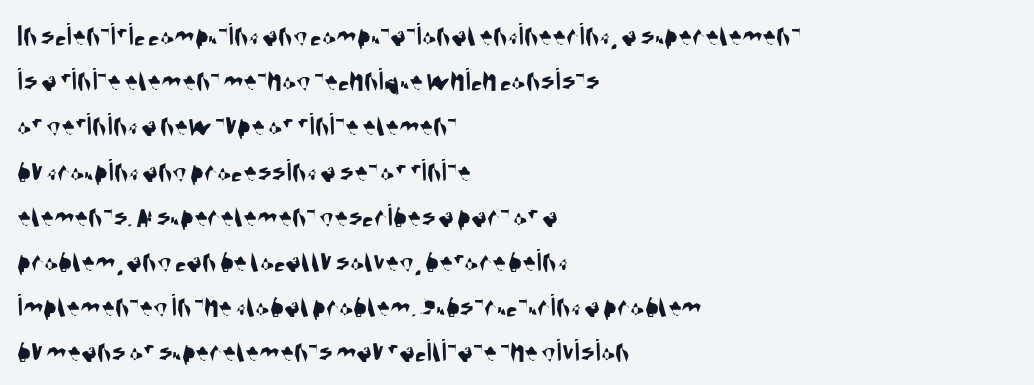
The image shows 33 px condensed sans-serif type; set left-aligned, normal line spacing (1.37x), normal letter spacing, not underlined; medium stroke contrast and a large x-height.
